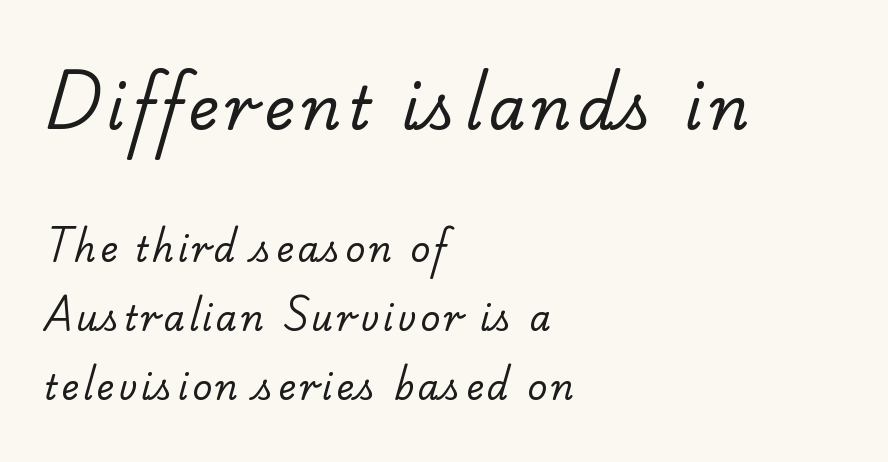
The image shows 59 px regular-weight type; set left-aligned, loose line spacing (2.04x), not underlined; the first (top) block is 1.74x larger; low stroke contrast and a small x-height.
